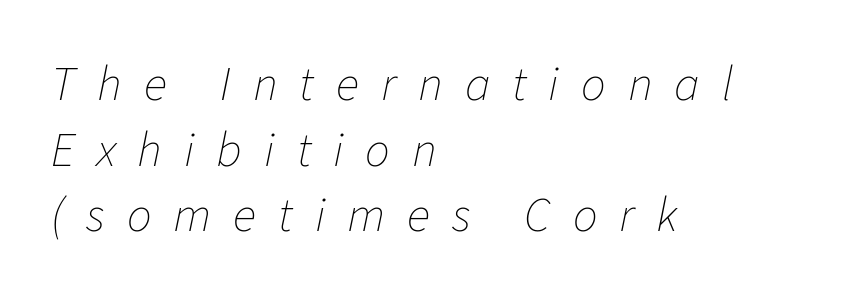
The image shows 49 px thin type, italic (leaning right); set left-aligned, normal line spacing (1.34x), unusually wide letter spacing (+0.45 em), not underlined; low stroke contrast and a medium x-height.
